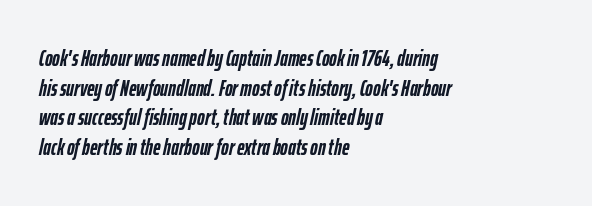
Check under the words: just untouched page. You can tell it's italic because the verticals aren't actually vertical. Caption: multi-line text, flush left, ragged right. Characters follow at the spacing the type designer built in. Every letter is thick-stroked: bold, no question.
